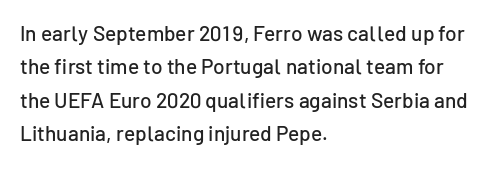
The image shows 21 px text type, upright; set left-aligned, normal line spacing (1.59x), normal letter spacing, not underlined.
